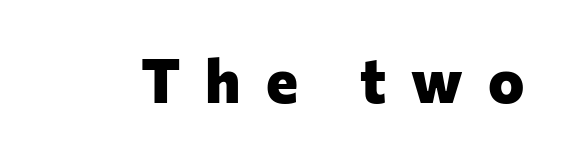
The passage shown is emphatically bold. Serif or sans? Sans — the stroke terminals are bare. The type is letterspaced generously, with wide tracking. Lines of text with bare space underneath.
